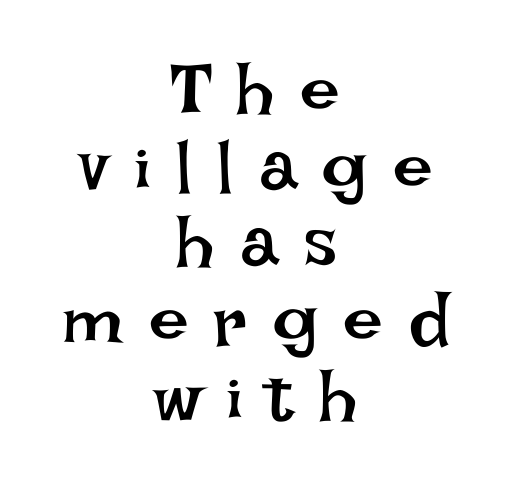
Q: Is the text bold? A: No.
Q: Is the text italic (slanted)? A: No, it is upright.
Q: Is the text underlined? A: No.
Q: How is the paragraph aligned? A: Centered.
Q: Is the spacing between letters normal or unusually wide? A: Unusually wide.
Q: Is the spacing between lines tight, normal or loose? A: Tight.
Q: Width (condensed, normal, or wide)? A: Normal.
Q: Stroke contrast? A: Low.
Q: x-height? A: Large.
Q: Monospaced? A: No.
